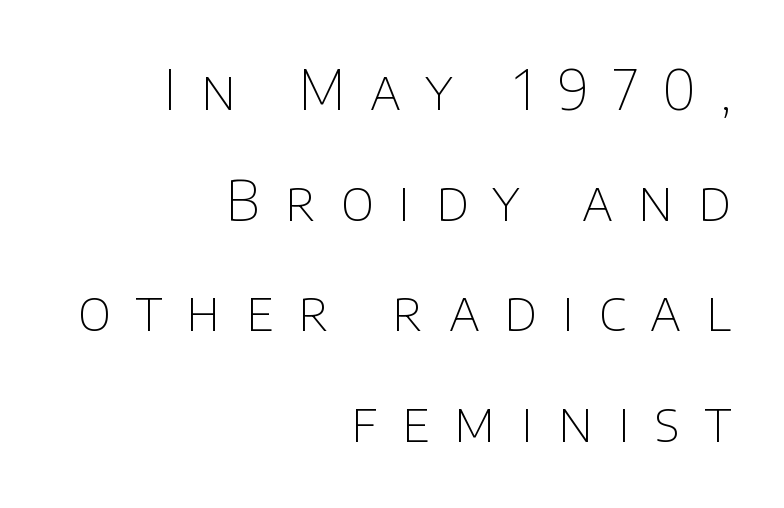
{"serif": "no", "italic": "no", "bold": "no", "weight": "thin", "width": "normal", "stroke_contrast": "low", "x_height": "large", "monospaced": "no", "underline": "no", "align": "right", "line_spacing": "loose", "line_spacing_ratio": 2.01, "letter_spacing": "wide", "letter_spacing_em": 0.45, "glyph_px": 55}
